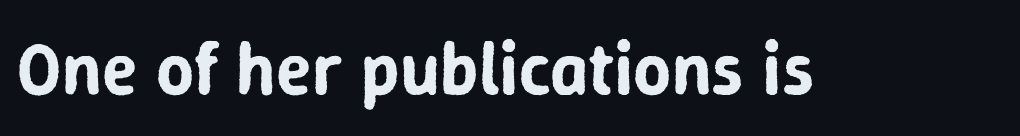
The image shows 74 px sans-serif type, upright; set normal letter spacing, not underlined; low stroke contrast and a medium x-height.
